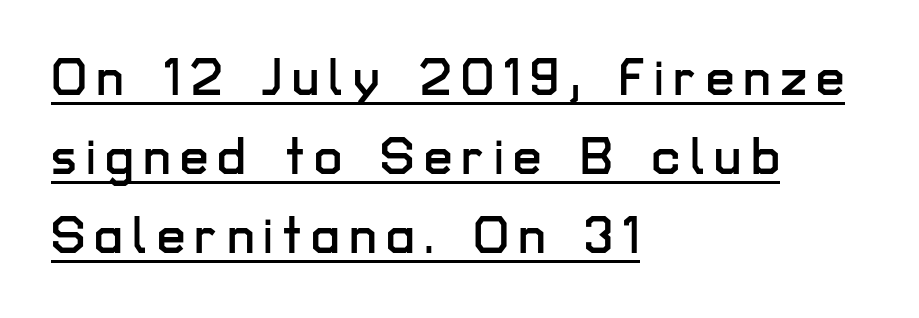
Think of a printed novel: that variable character pitch is what you see here. Are there feet on the stems? There aren't — it's a sans. This block has exactly the height ordinary leading produces. In designer terms, the underline attribute is active on this setting. Quick note: not italic, upright. The lines in this sample share a left origin and differ only in where they stop.
